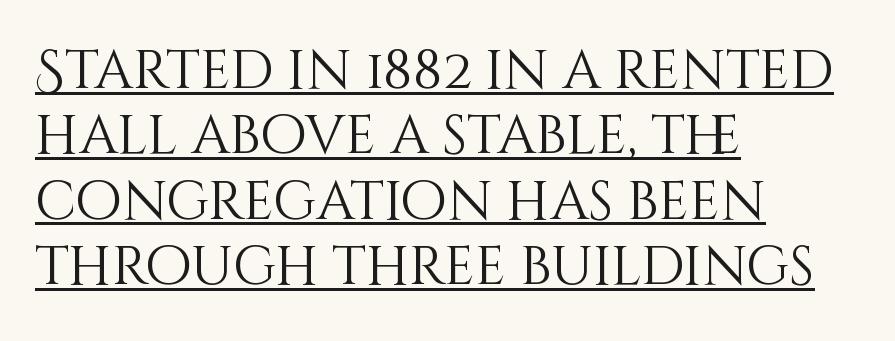
Stems here are at most as thick as an everyday book face. Letter spacing: default. The words here are underlined. The letters stand straight up with perfectly vertical stems.
